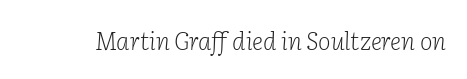
{"italic": "yes", "lean": "right", "slant_degrees": 2, "bold": "no", "underline": "no", "letter_spacing": "normal", "letter_spacing_em": 0.0, "glyph_px": 24}
